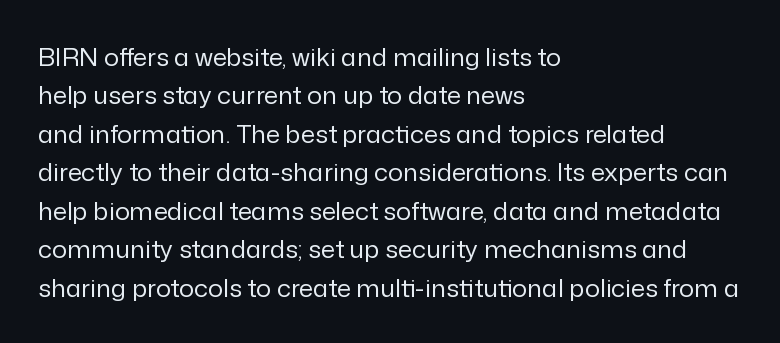
This sample uses an upright cut, with every glyph sitting square on the baseline. The string is rendered with underlining switched off. Tracking value appears to be zero — textbook default spacing. The lines in this sample share a left origin and differ only in where they stop. Vertical spacing — default.
